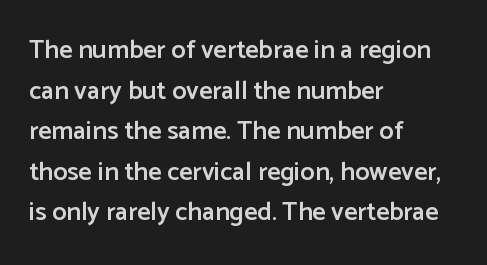
The image shows 26 px text type, upright; set left-aligned, normal line spacing (1.56x), normal letter spacing, not underlined.
